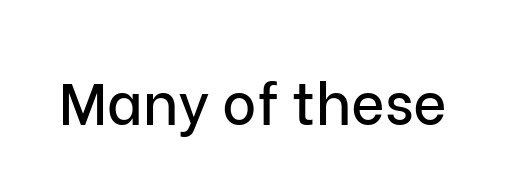
Q: Is the text italic (slanted)? A: No, it is upright.
Q: Is the typeface a serif or a sans-serif typeface? A: Sans-serif.
Q: Is the text underlined? A: No.
Q: Is the spacing between letters normal or unusually wide? A: Normal.
Q: Width (condensed, normal, or wide)? A: Normal.
Q: Stroke contrast? A: Low.
Q: x-height? A: Medium.
Q: Monospaced? A: No.
